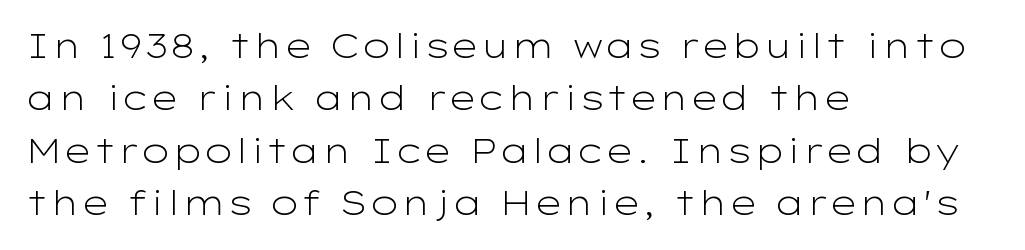
Q: Is the text bold? A: No.
Q: Is the text italic (slanted)? A: No, it is upright.
Q: Is the typeface a serif or a sans-serif typeface? A: Sans-serif.
Q: Is the text underlined? A: No.
Q: How is the paragraph aligned? A: Left-aligned.
Q: Is the spacing between letters normal or unusually wide? A: Normal.
Q: Is the spacing between lines tight, normal or loose? A: Normal.
Q: Width (condensed, normal, or wide)? A: Wide.
Q: Stroke contrast? A: Low.
Q: x-height? A: Medium.
Q: Monospaced? A: No.
